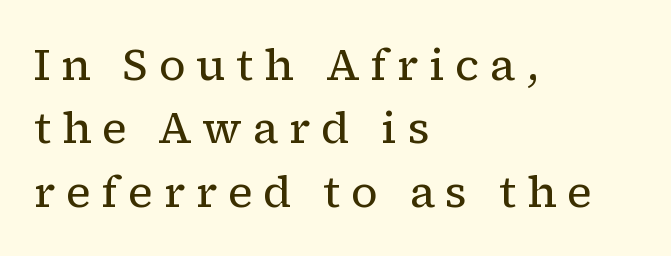
Q: Is the text bold? A: No.
Q: Is the text italic (slanted)? A: No, it is upright.
Q: Is the typeface a serif or a sans-serif typeface? A: Serif.
Q: Is the text underlined? A: No.
Q: How is the paragraph aligned? A: Left-aligned.
Q: Is the spacing between letters normal or unusually wide? A: Unusually wide.
Q: Is the spacing between lines tight, normal or loose? A: Normal.
Q: Width (condensed, normal, or wide)? A: Normal.
Q: Stroke contrast? A: Low.
Q: x-height? A: Medium.
Q: Monospaced? A: No.
